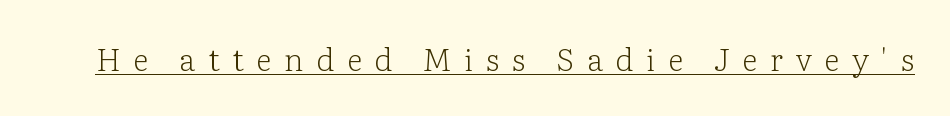
Q: Is the text bold? A: No.
Q: Is the text italic (slanted)? A: No, it is upright.
Q: Is the typeface a serif or a sans-serif typeface? A: Serif.
Q: Is the text underlined? A: Yes.
Q: Is the spacing between letters normal or unusually wide? A: Unusually wide.
Q: Width (condensed, normal, or wide)? A: Normal.
Q: Stroke contrast? A: Low.
Q: x-height? A: Medium.
Q: Monospaced? A: No.
